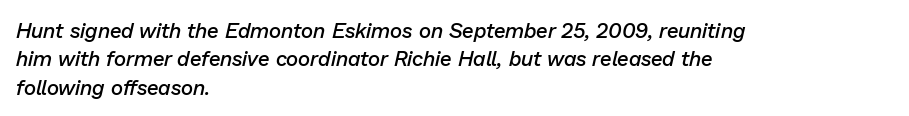
{"italic": "yes", "lean": "right", "slant_degrees": 13, "bold": "semi", "underline": "no", "align": "left", "line_spacing": "normal", "line_spacing_ratio": 1.35, "letter_spacing": "normal", "letter_spacing_em": 0.0, "glyph_px": 21}
